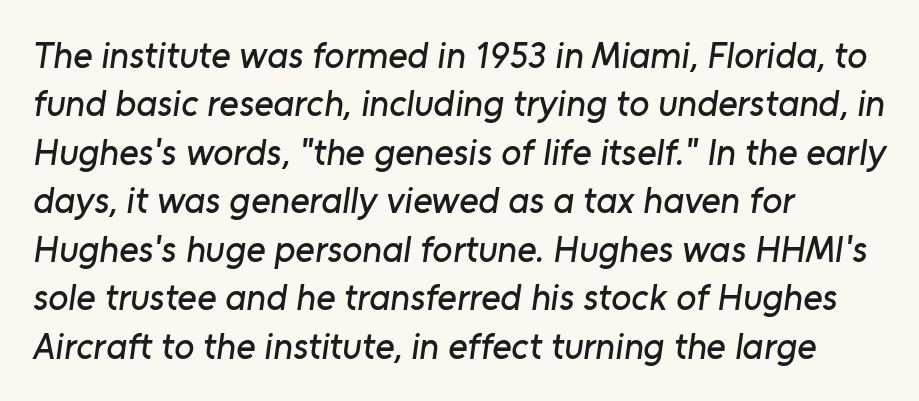
{"serif": "no", "width": "normal", "stroke_contrast": "low", "x_height": "medium", "monospaced": "no", "underline": "no", "align": "left", "line_spacing": "normal", "line_spacing_ratio": 1.31, "letter_spacing": "normal", "letter_spacing_em": 0.0, "glyph_px": 37}
